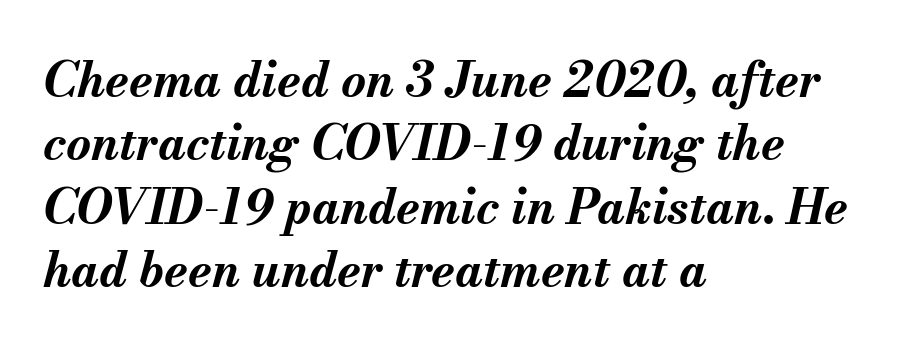
{"italic": "yes", "lean": "right", "slant_degrees": 13, "bold": "yes", "weight": "bold", "width": "normal", "stroke_contrast": "medium", "x_height": "small", "monospaced": "no", "underline": "no", "align": "left", "line_spacing": "normal", "line_spacing_ratio": 1.32, "letter_spacing": "normal", "letter_spacing_em": 0.0, "glyph_px": 48}
